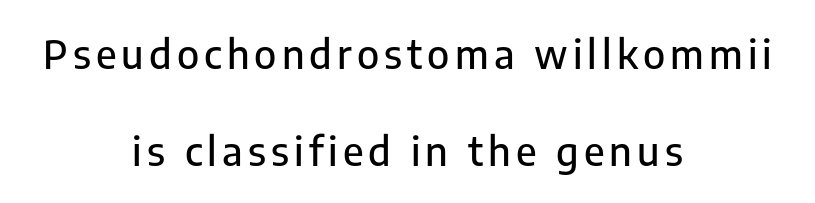
{"serif": "no", "italic": "no", "width": "normal", "stroke_contrast": "low", "x_height": "medium", "monospaced": "no", "underline": "no", "align": "center", "line_spacing": "loose", "line_spacing_ratio": 2.48, "glyph_px": 39}
